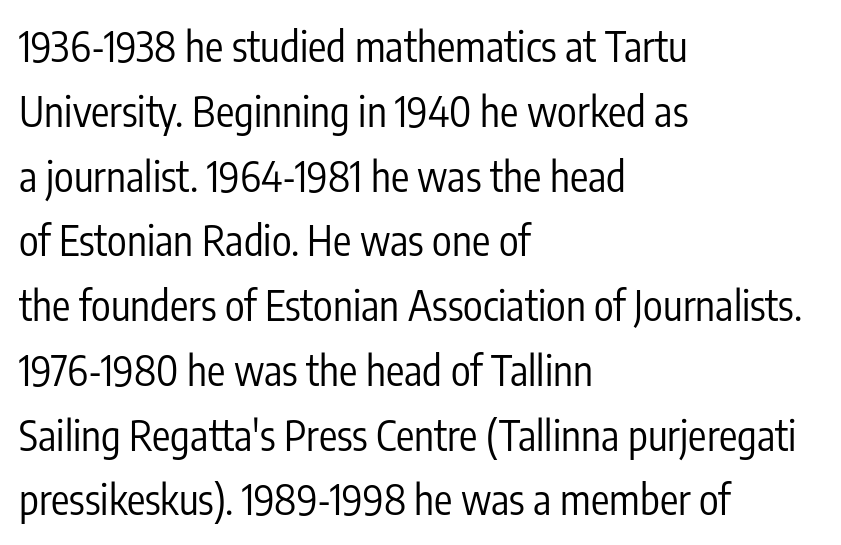
{"serif": "no", "italic": "no", "bold": "no", "weight": "regular", "width": "condensed", "stroke_contrast": "low", "x_height": "medium", "monospaced": "no", "underline": "no", "align": "left", "line_spacing": "normal", "line_spacing_ratio": 1.58, "letter_spacing": "normal", "letter_spacing_em": 0.0, "glyph_px": 41}
